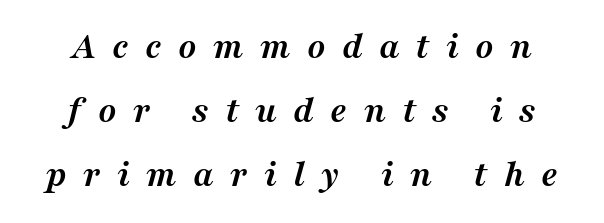
It's the slanting kind of type. Letter spacing: wide. Horizontally, the lines are justified to the midpoint only. These lines sit exactly where default settings would place them.
